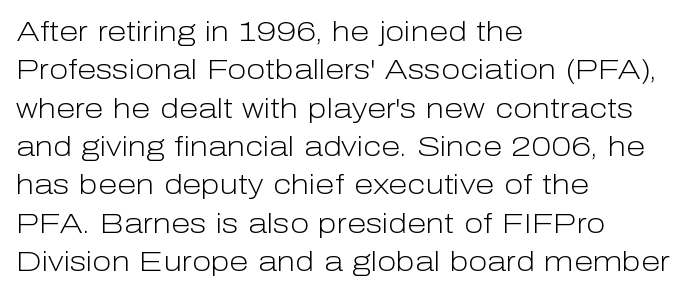
Casual observation: everything's shoved over to the left. Stroke mass is kept to a normal reading level or below. The letterforms sit shoulder to shoulder at normal distance. How would I describe the line gaps? Plain and ordinary. A roman cut, with each character standing at attention. Do the characters align in a grid? No, the font is proportional.
